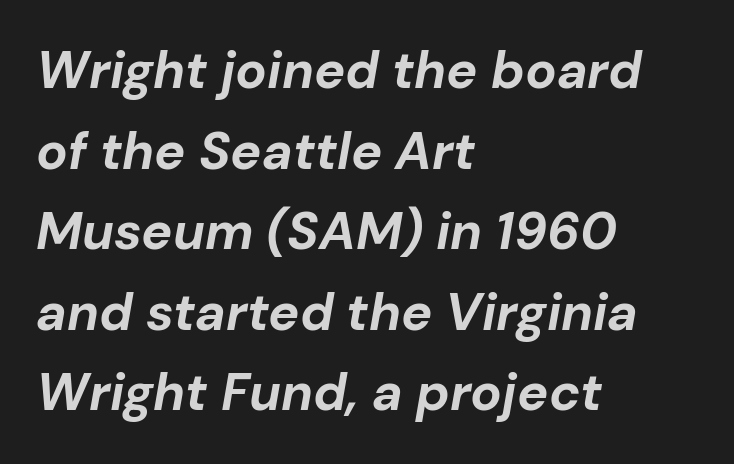
Q: Is the text bold? A: Yes.
Q: Is the text italic (slanted)? A: Yes, it leans right by about 10 degrees.
Q: Is the text underlined? A: No.
Q: How is the paragraph aligned? A: Left-aligned.
Q: Is the spacing between letters normal or unusually wide? A: Normal.
Q: Is the spacing between lines tight, normal or loose? A: Normal.
Q: Width (condensed, normal, or wide)? A: Normal.
Q: Stroke contrast? A: Low.
Q: x-height? A: Medium.
Q: Monospaced? A: No.
